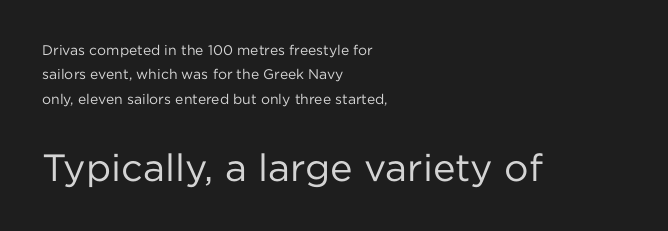
{"serif": "no", "italic": "no", "bold": "no", "weight": "regular", "width": "normal", "stroke_contrast": "low", "x_height": "medium", "monospaced": "no", "underline": "no", "align": "left", "line_spacing_ratio": 1.75, "letter_spacing": "normal", "letter_spacing_em": 0.0, "larger_block": "second", "size_ratio": 2.71, "glyph_px": 38}
